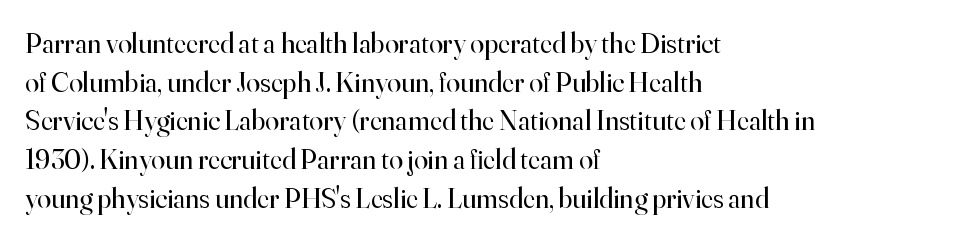
{"serif": "yes", "italic": "no", "bold": "no", "weight": "regular", "width": "normal", "stroke_contrast": "high", "x_height": "small", "monospaced": "no", "underline": "no", "align": "left", "line_spacing": "normal", "line_spacing_ratio": 1.38, "letter_spacing": "normal", "letter_spacing_em": 0.0, "glyph_px": 28}
